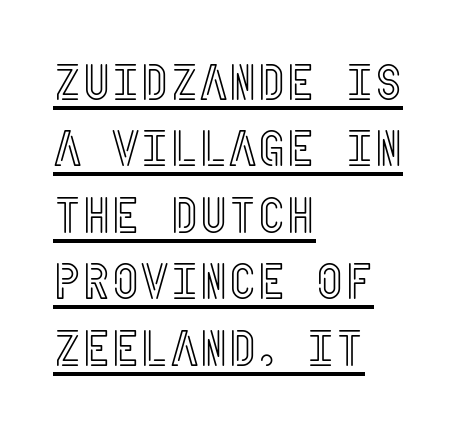
{"italic": "no", "width": "condensed", "x_height": "large", "underline": "yes", "align": "left", "line_spacing": "normal", "line_spacing_ratio": 1.33, "letter_spacing": "normal", "letter_spacing_em": 0.0, "glyph_px": 50}
